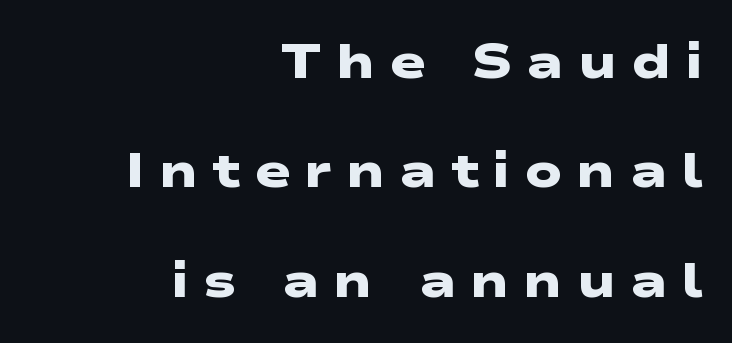
{"serif": "no", "bold": "yes", "weight": "heavy", "width": "wide", "stroke_contrast": "low", "x_height": "medium", "monospaced": "no", "underline": "no", "align": "right", "line_spacing": "loose", "line_spacing_ratio": 2.28, "letter_spacing": "wide", "letter_spacing_em": 0.29, "glyph_px": 48}
